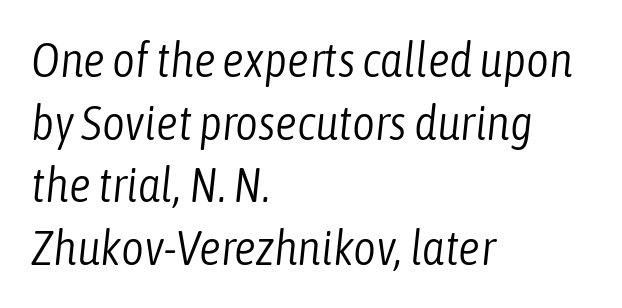
The image shows 49 px light, condensed type, italic (leaning right); set left-aligned, normal line spacing (1.28x), normal letter spacing, not underlined; low stroke contrast and a medium x-height.
